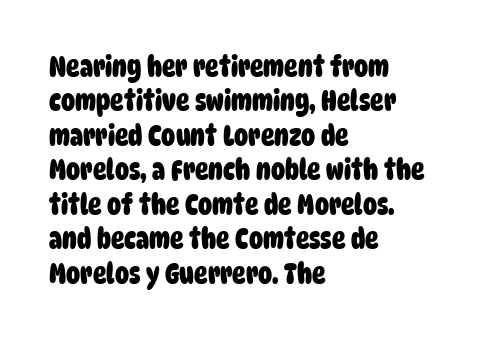
Q: Is the text bold? A: Yes.
Q: Is the typeface a serif or a sans-serif typeface? A: Sans-serif.
Q: Is the text underlined? A: No.
Q: How is the paragraph aligned? A: Left-aligned.
Q: Is the spacing between letters normal or unusually wide? A: Normal.
Q: Width (condensed, normal, or wide)? A: Condensed.
Q: Stroke contrast? A: Low.
Q: x-height? A: Large.
Q: Monospaced? A: No.
